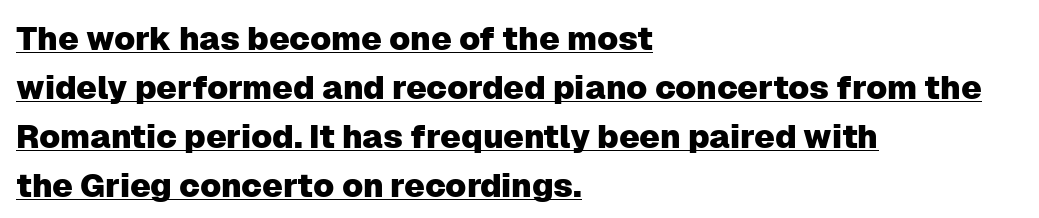
Q: Is the text italic (slanted)? A: No, it is upright.
Q: Is the typeface a serif or a sans-serif typeface? A: Sans-serif.
Q: Is the text underlined? A: Yes.
Q: How is the paragraph aligned? A: Left-aligned.
Q: Is the spacing between letters normal or unusually wide? A: Normal.
Q: Is the spacing between lines tight, normal or loose? A: Normal.
Q: Width (condensed, normal, or wide)? A: Normal.
Q: Stroke contrast? A: Low.
Q: x-height? A: Medium.
Q: Monospaced? A: No.
